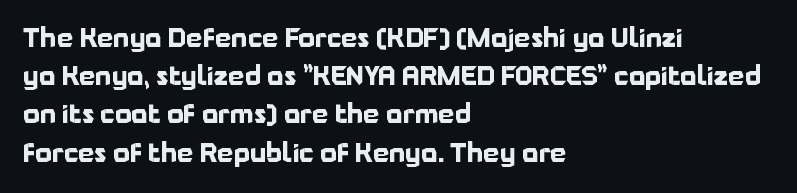
{"italic": "no", "bold": "yes", "underline": "no", "align": "left", "line_spacing": "normal", "line_spacing_ratio": 1.47, "letter_spacing": "normal", "letter_spacing_em": 0.0, "glyph_px": 26}
